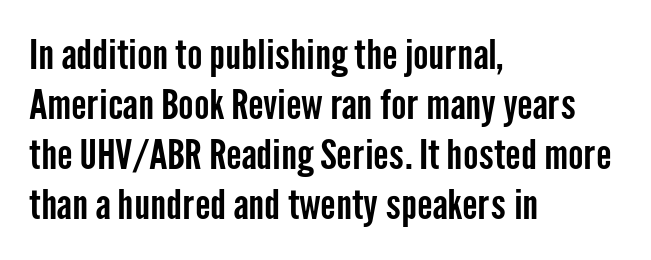
{"serif": "no", "italic": "no", "width": "condensed", "stroke_contrast": "low", "x_height": "medium", "monospaced": "no", "underline": "no", "align": "left", "line_spacing_ratio": 1.22, "letter_spacing": "normal", "letter_spacing_em": 0.0, "glyph_px": 41}
